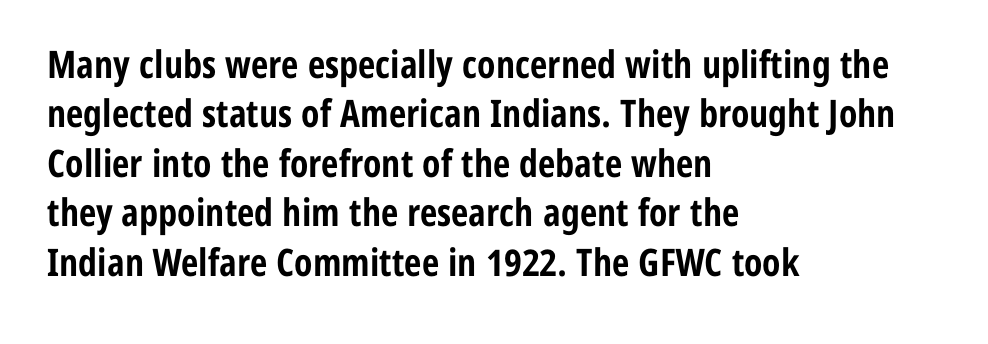
{"serif": "no", "italic": "no", "bold": "yes", "weight": "bold", "width": "condensed", "stroke_contrast": "low", "x_height": "medium", "monospaced": "no", "underline": "no", "align": "left", "line_spacing": "normal", "line_spacing_ratio": 1.3, "letter_spacing": "normal", "letter_spacing_em": 0.0, "glyph_px": 38}
